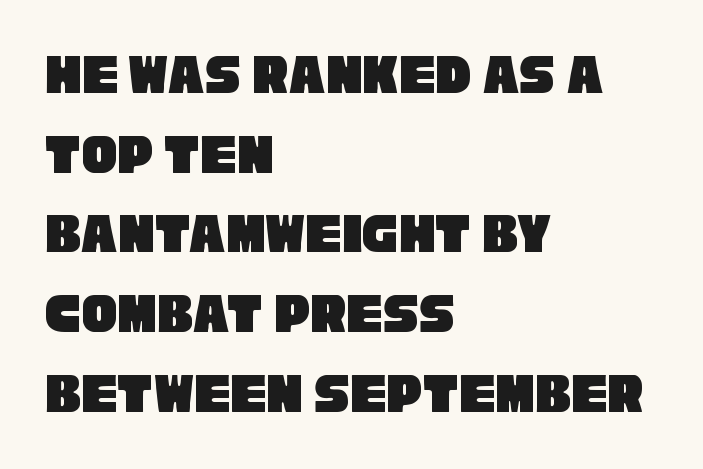
Q: Is the typeface a serif or a sans-serif typeface? A: Sans-serif.
Q: Is the text underlined? A: No.
Q: How is the paragraph aligned? A: Left-aligned.
Q: Is the spacing between letters normal or unusually wide? A: Normal.
Q: Is the spacing between lines tight, normal or loose? A: Normal.
Q: Width (condensed, normal, or wide)? A: Condensed.
Q: Stroke contrast? A: Low.
Q: x-height? A: Large.
Q: Monospaced? A: No.
